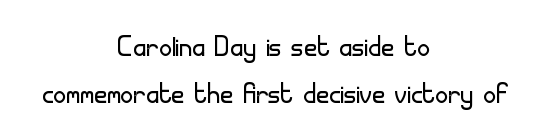
No word sits above an underline. The letterforms sit at book weight or below. Horizontally, the lines are justified to the midpoint only. Check where the strokes stop: nothing finishes them off — pure sans.
